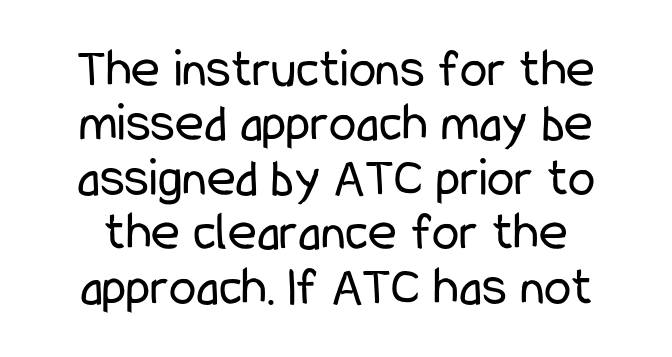
Horizontal bands of white between lines are thin slivers. These lines were composed using upright roman letters. The font sits on the lighter half of the weight spectrum, regular included. A bare baseline throughout the passage. Here the designer chose a conventional face with non-uniform glyph widths. Words appear dense and cohesive because spacing is normal.
